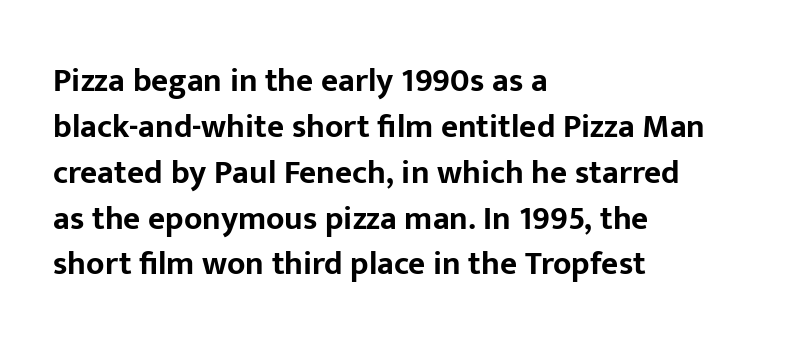
Q: Is the text bold? A: Yes.
Q: Is the text italic (slanted)? A: No, it is upright.
Q: Is the typeface a serif or a sans-serif typeface? A: Sans-serif.
Q: Is the text underlined? A: No.
Q: How is the paragraph aligned? A: Left-aligned.
Q: Is the spacing between letters normal or unusually wide? A: Normal.
Q: Is the spacing between lines tight, normal or loose? A: Normal.
Q: Width (condensed, normal, or wide)? A: Normal.
Q: Stroke contrast? A: Low.
Q: x-height? A: Medium.
Q: Monospaced? A: No.
